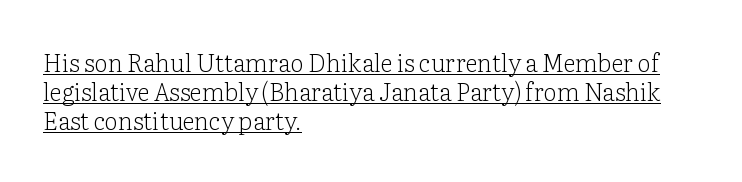
The typeface has the unassuming heft of standard copy or less. A student would call this left alignment; a typographer would say flush left, rag right. The typography opts for an upright posture over an oblique one. The letterforms sit shoulder to shoulder at normal distance. Underlining? Definitely there.
